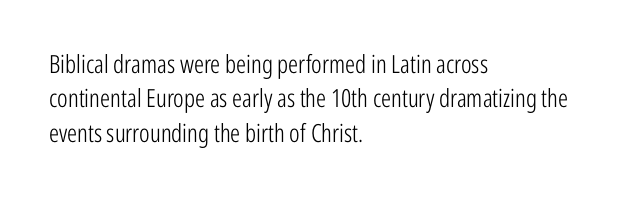
{"italic": "no", "bold": "no", "underline": "no", "align": "left", "line_spacing": "normal", "line_spacing_ratio": 1.38, "letter_spacing": "normal", "letter_spacing_em": 0.0, "glyph_px": 25}
